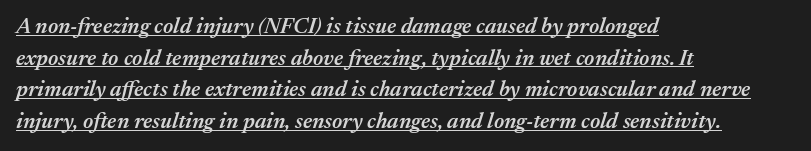
{"italic": "yes", "lean": "right", "slant_degrees": 17, "bold": "semi", "underline": "yes", "align": "left", "line_spacing": "normal", "line_spacing_ratio": 1.44, "letter_spacing": "normal", "letter_spacing_em": 0.0, "glyph_px": 22}
